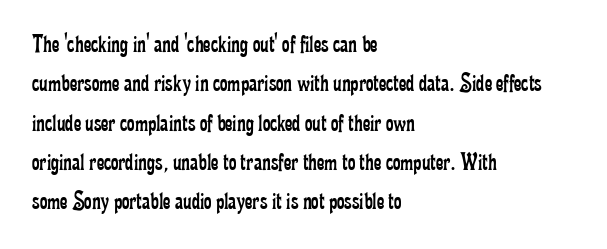
{"italic": "no", "bold": "no", "underline": "no", "align": "left", "line_spacing": "normal", "line_spacing_ratio": 1.51, "letter_spacing": "normal", "letter_spacing_em": 0.0, "glyph_px": 26}
